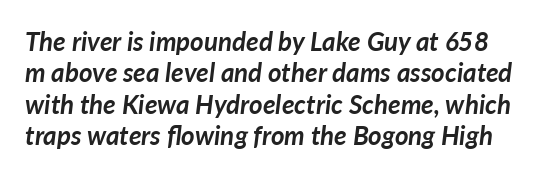
The image shows 26 px bold type, italic (leaning right); set line spacing 1.21x, normal letter spacing, not underlined.
